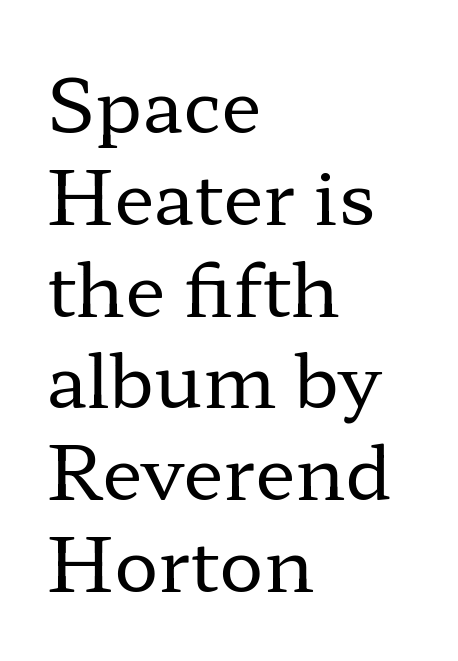
The image shows 74 px regular-weight, wide serif type, upright; set left-aligned, line spacing 1.24x, normal letter spacing, not underlined; low stroke contrast and a medium x-height.
